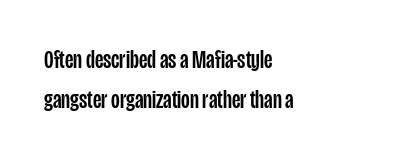
The image shows 25 px text type, upright; set left-aligned, normal line spacing (1.59x), normal letter spacing, not underlined.
